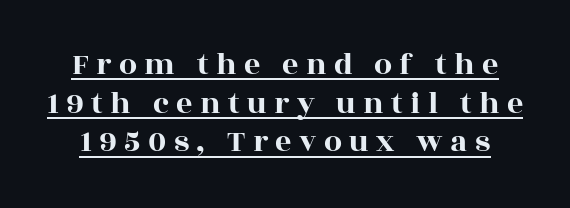
{"serif": "yes", "italic": "no", "width": "wide", "x_height": "large", "monospaced": "no", "underline": "yes", "line_spacing_ratio": 1.21, "letter_spacing": "wide", "letter_spacing_em": 0.23, "glyph_px": 32}
